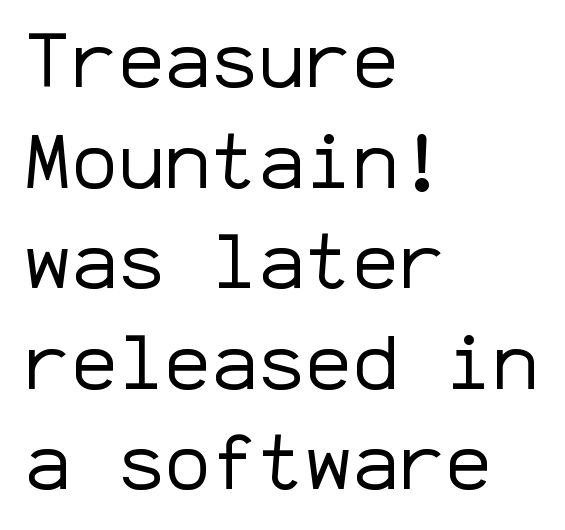
Is the stroke heavy? The answer is a plain regular-or-lighter. Quick note: underline off. Letter spacing: default. This is the regular roman posture of the typeface.
